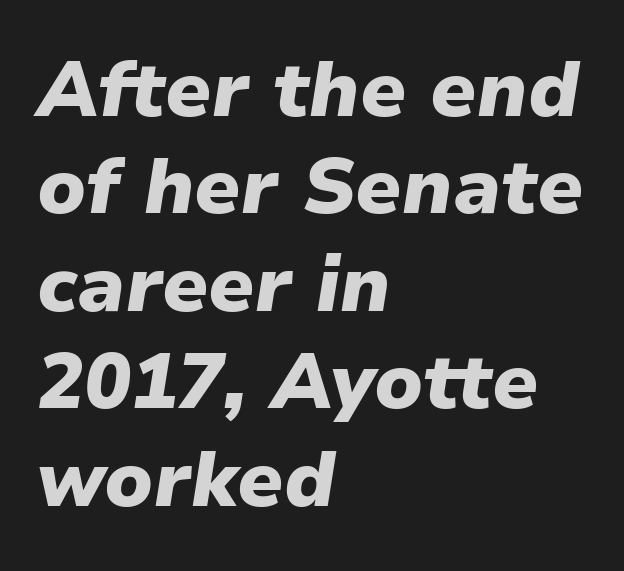
{"italic": "yes", "lean": "right", "slant_degrees": 9, "bold": "yes", "weight": "heavy", "width": "normal", "stroke_contrast": "low", "x_height": "medium", "monospaced": "no", "underline": "no", "align": "left", "line_spacing": "normal", "line_spacing_ratio": 1.25, "letter_spacing": "normal", "letter_spacing_em": 0.0, "glyph_px": 78}
